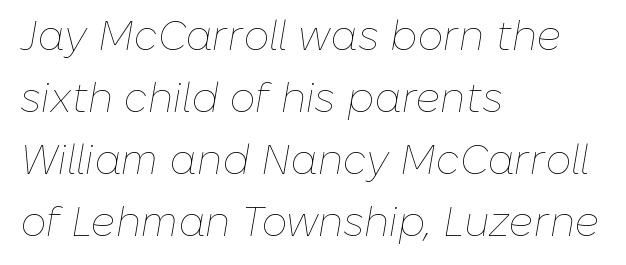
The image shows 41 px thin type, italic (leaning right); set left-aligned, normal line spacing (1.51x), normal letter spacing, not underlined; low stroke contrast and a medium x-height.
